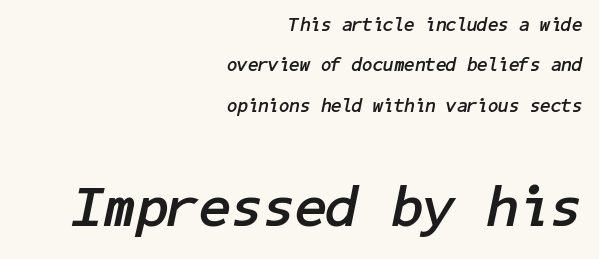
Q: Is the text bold? A: Yes.
Q: Is the text italic (slanted)? A: Yes, it leans right by about 11 degrees.
Q: Is the text underlined? A: No.
Q: How is the paragraph aligned? A: Right-aligned.
Q: Is the spacing between letters normal or unusually wide? A: Normal.
Q: Is the spacing between lines tight, normal or loose? A: Loose.
Q: Which block of text is set in a larger size, the first (top) or the second (bottom)? A: The second (bottom) one.
Q: Width (condensed, normal, or wide)? A: Normal.
Q: Stroke contrast? A: Low.
Q: x-height? A: Medium.
